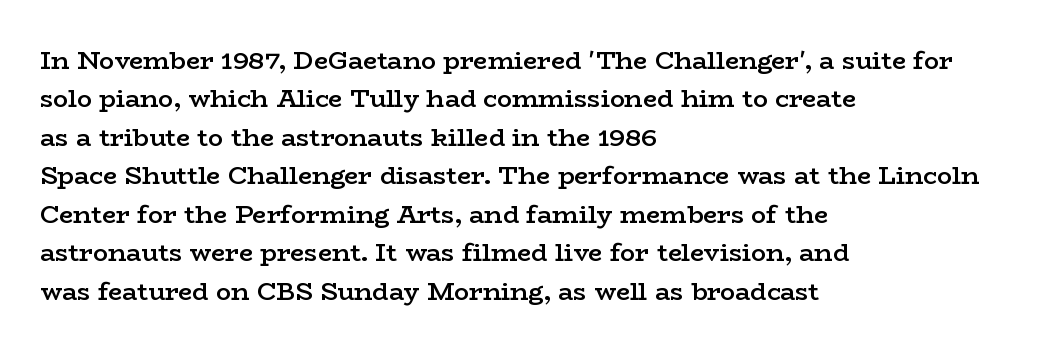
The image shows 25 px text type, upright; set left-aligned, normal line spacing (1.54x), normal letter spacing, not underlined.
